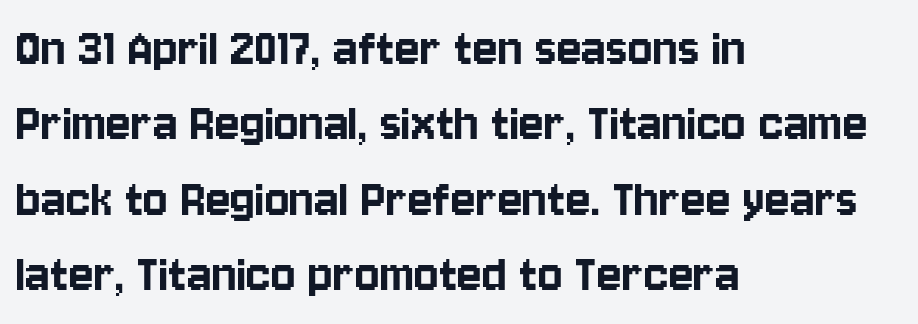
The image shows 58 px condensed sans-serif type, upright; set left-aligned, normal line spacing (1.3x), normal letter spacing, not underlined; low stroke contrast and a large x-height.
